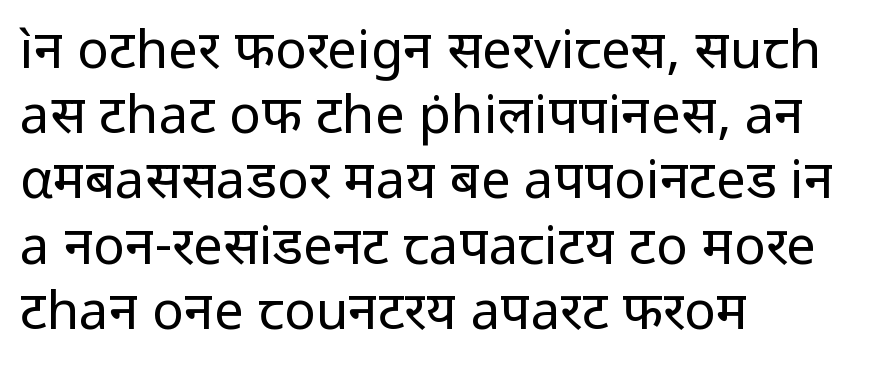
The image shows 53 px regular-weight sans-serif type, upright; set left-aligned, line spacing 1.23x, normal letter spacing, not underlined; low stroke contrast and a medium x-height.
